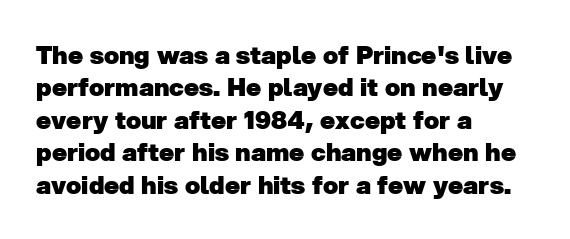
The image shows 25 px bold type; set left-aligned, normal line spacing (1.3x), normal letter spacing, not underlined.
